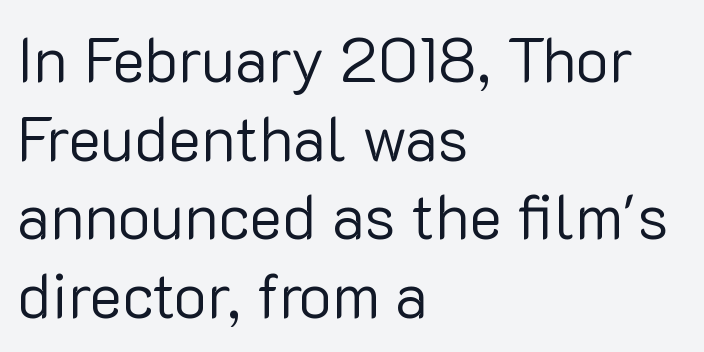
{"serif": "no", "italic": "no", "bold": "no", "weight": "regular", "width": "normal", "stroke_contrast": "low", "x_height": "medium", "monospaced": "no", "underline": "no", "align": "left", "line_spacing": "normal", "line_spacing_ratio": 1.27, "letter_spacing": "normal", "letter_spacing_em": 0.0, "glyph_px": 62}
